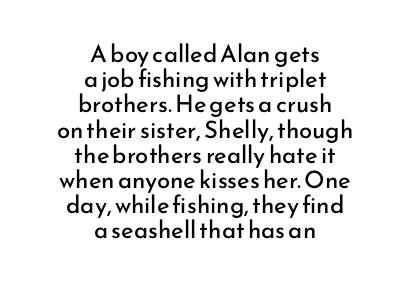
Q: Is the text bold? A: No.
Q: Is the text italic (slanted)? A: No, it is upright.
Q: Is the text underlined? A: No.
Q: How is the paragraph aligned? A: Centered.
Q: Is the spacing between letters normal or unusually wide? A: Normal.
Q: Is the spacing between lines tight, normal or loose? A: Tight.
